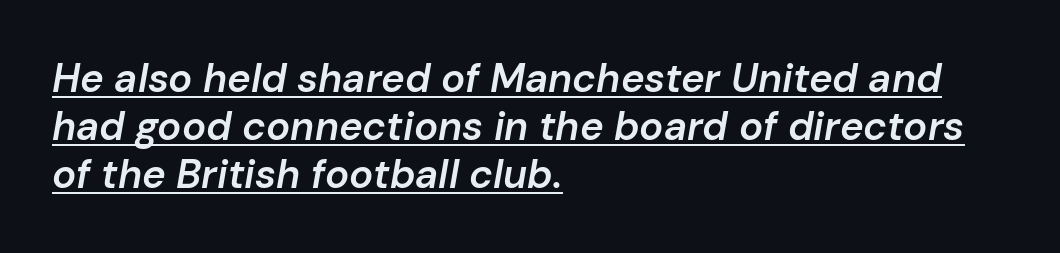
Quick note: underline on. Emphasis-style slanted type is in use. The compositor pushed each line to the left boundary. Think of a printed novel: that variable character pitch is what you see here. The type is set solid horizontally, with unmodified tracking. Notice the strokes are somewhat thickened but not fully heavy: this is a semibold.
